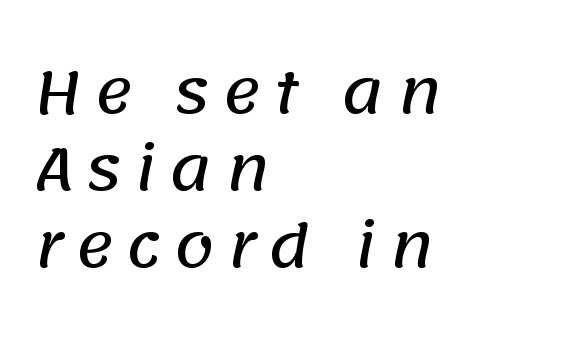
{"serif": "no", "width": "normal", "stroke_contrast": "low", "x_height": "large", "monospaced": "no", "underline": "no", "align": "left", "line_spacing": "normal", "line_spacing_ratio": 1.33, "letter_spacing": "wide", "letter_spacing_em": 0.21, "glyph_px": 58}
